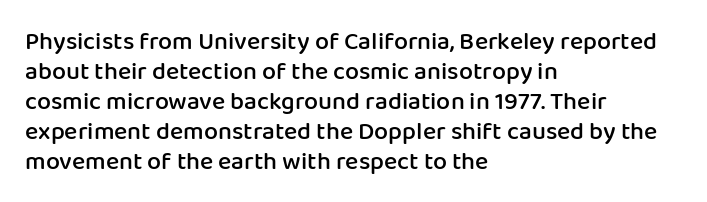
{"italic": "no", "bold": "semi", "underline": "no", "align": "left", "line_spacing_ratio": 1.2, "letter_spacing": "normal", "letter_spacing_em": 0.0, "glyph_px": 25}
